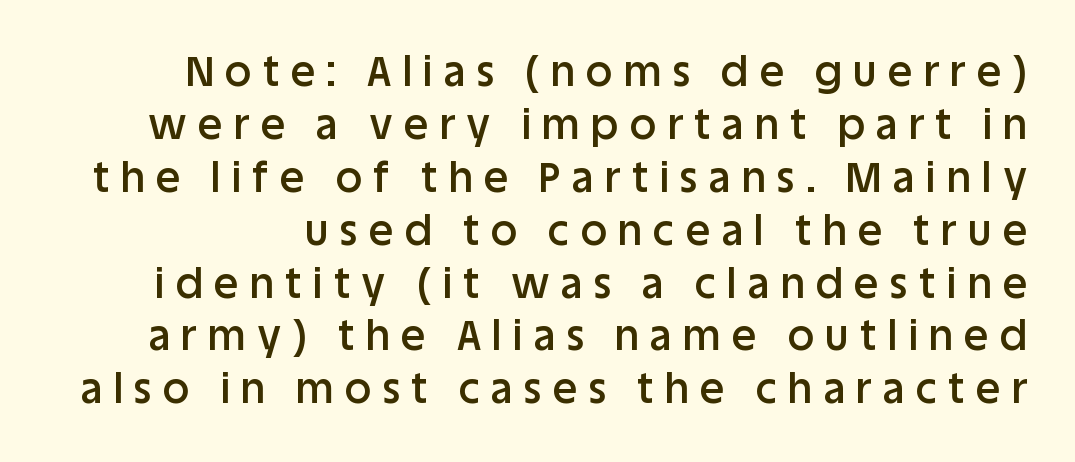
Vertically, the passage feels balanced, rows spaced as you'd expect. Here the designer chose a conventional face with non-uniform glyph widths. Plain, unruled lines of type. The strokes are fattened partway — semibold, not bold. Inter-character spacing is expanded well beyond the font's built-in metrics. This rendering employs a face without finishing strokes, i.e., a sans-serif.
